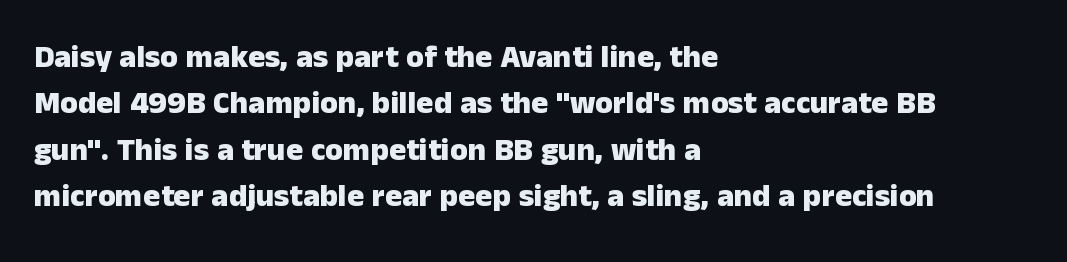
The image shows 32 px heavy sans-serif type, upright; set left-aligned, normal line spacing (1.45x), normal letter spacing, not underlined; low stroke contrast and a medium x-height.
